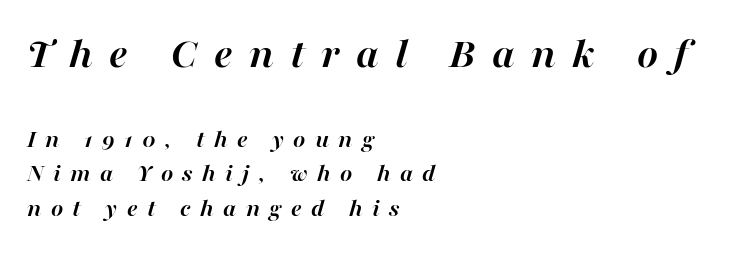
The image shows 45 px semibold type, italic (leaning right); set left-aligned, normal line spacing (1.33x), unusually wide letter spacing (+0.36 em), not underlined; the first (top) block is 1.73x larger; high stroke contrast and a medium x-height.
